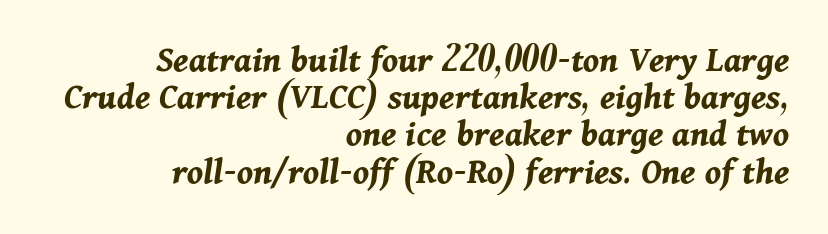
The image shows 38 px bold type, italic (leaning right); set right-aligned, tight line spacing (0.98x), normal letter spacing, not underlined; medium stroke contrast and a medium x-height.
